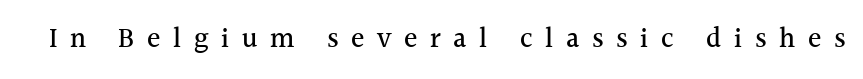
The image shows 28 px serif type, upright; set unusually wide letter spacing (+0.45 em), not underlined; a medium x-height.
